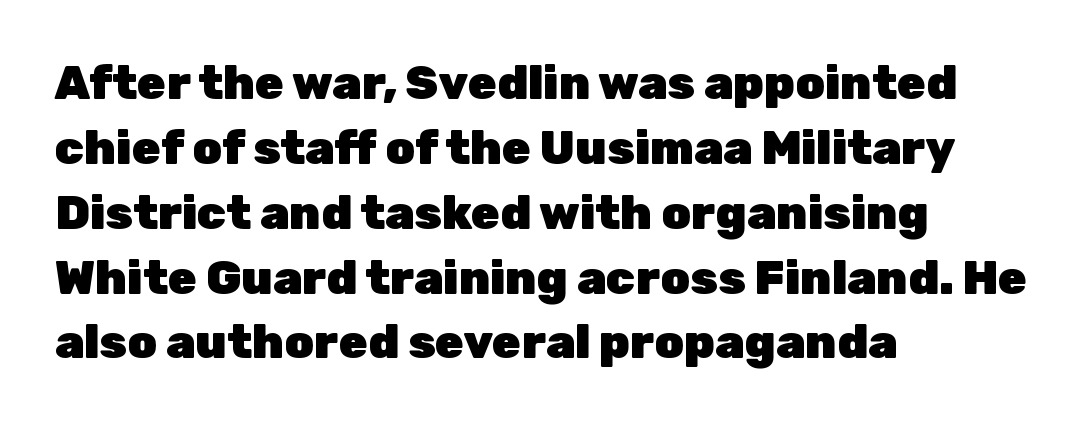
Q: Is the text bold? A: Yes.
Q: Is the text italic (slanted)? A: No, it is upright.
Q: Is the typeface a serif or a sans-serif typeface? A: Sans-serif.
Q: Is the text underlined? A: No.
Q: How is the paragraph aligned? A: Left-aligned.
Q: Is the spacing between letters normal or unusually wide? A: Normal.
Q: Is the spacing between lines tight, normal or loose? A: Normal.
Q: Width (condensed, normal, or wide)? A: Normal.
Q: Stroke contrast? A: Low.
Q: x-height? A: Medium.
Q: Monospaced? A: No.
